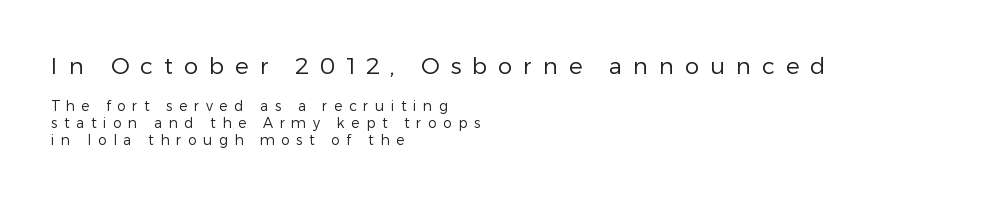
Q: Is the text bold? A: No.
Q: Is the text italic (slanted)? A: No, it is upright.
Q: Is the text underlined? A: No.
Q: How is the paragraph aligned? A: Left-aligned.
Q: Is the spacing between letters normal or unusually wide? A: Unusually wide.
Q: Which block of text is set in a larger size, the first (top) or the second (bottom)? A: The first (top) one.
